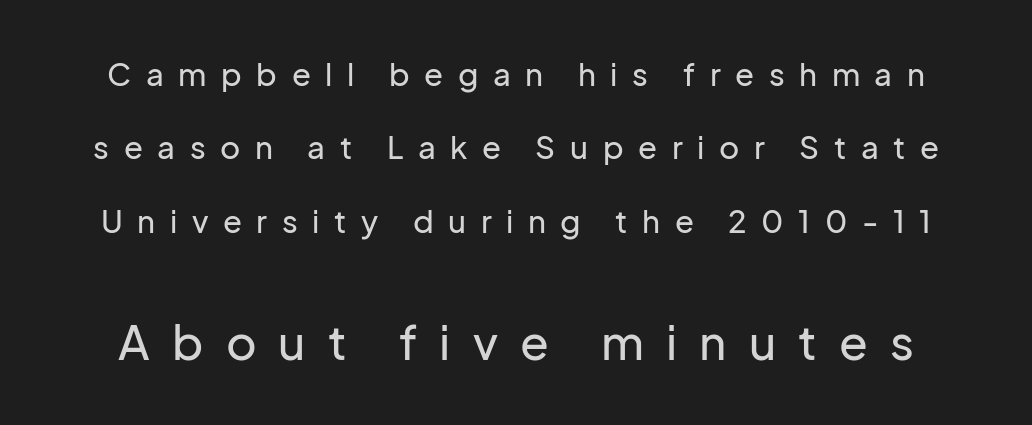
Words float on clear page, feet unadorned. Check where the strokes stop: nothing finishes them off — pure sans. Looks like regular typesetting: each glyph gets only the width it needs. The designer gave the closing block more size than the opening block. Unlike italic type, these characters show no tilt at all.
